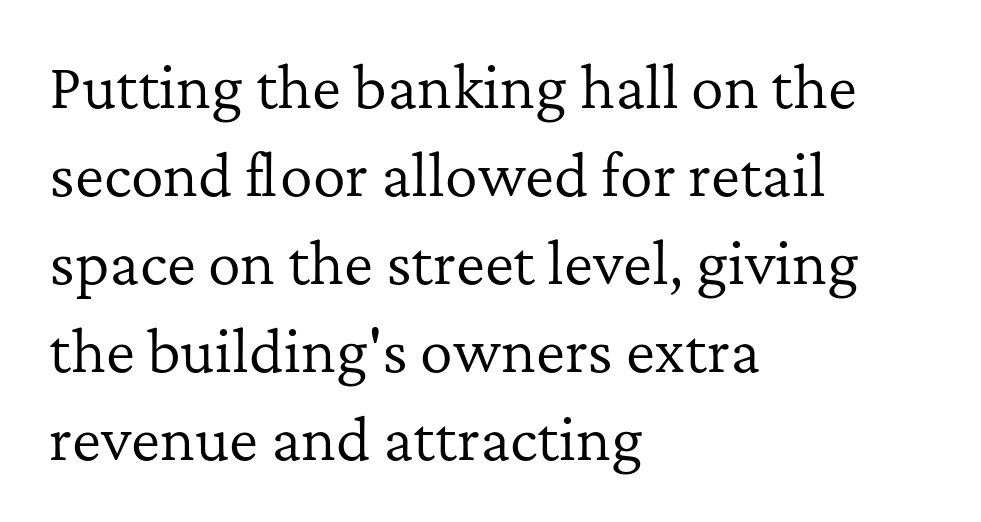
{"serif": "yes", "italic": "no", "bold": "no", "weight": "regular", "width": "normal", "stroke_contrast": "low", "x_height": "medium", "monospaced": "no", "underline": "no", "align": "left", "line_spacing": "normal", "line_spacing_ratio": 1.6, "letter_spacing": "normal", "letter_spacing_em": 0.0, "glyph_px": 55}
